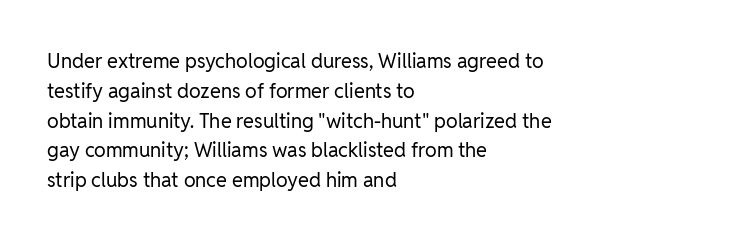
Rule under the text: the space is simply empty. Upright lettering throughout. This rendering leaves character spacing at its baseline value. If you drew a ruler down the left edge, every line would touch it. Is there much room between lines? A standard amount, neither cramped nor airy. This reads as an unemphasized weight, regular at the heaviest.
